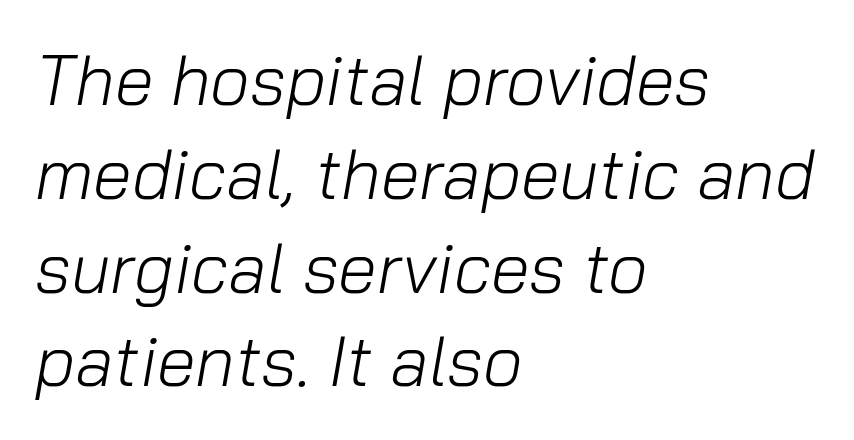
The image shows 70 px light type, italic (leaning right); set left-aligned, normal line spacing (1.34x), normal letter spacing, not underlined; low stroke contrast and a medium x-height.
